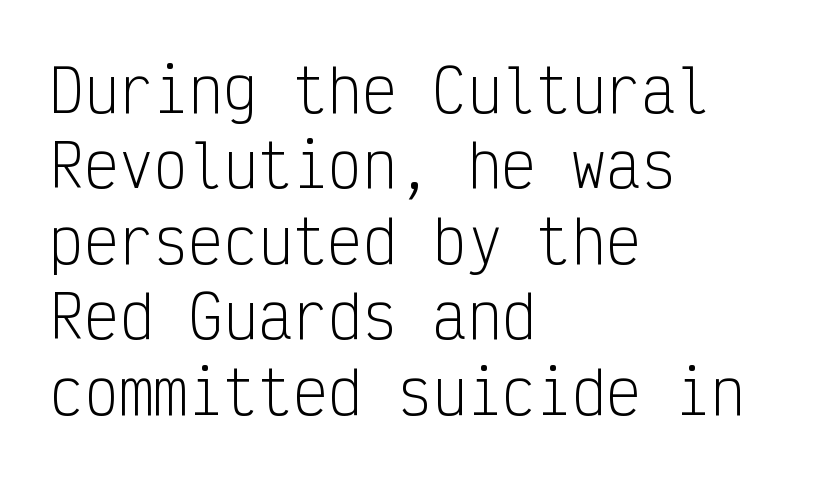
Upright lettering throughout. Descenders are the only things crossing below the line. Classification — sans serif. Is the letter spacing exaggerated? No — it looks like the ordinary default.
